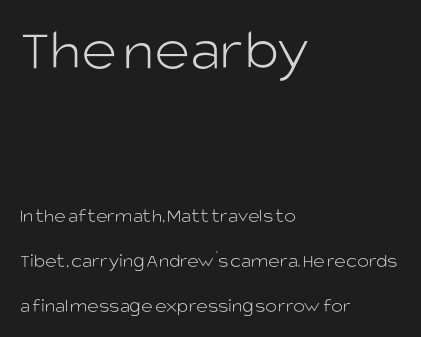
{"serif": "no", "italic": "no", "bold": "no", "weight": "light", "width": "normal", "stroke_contrast": "low", "x_height": "large", "monospaced": "no", "underline": "no", "align": "left", "line_spacing": "loose", "line_spacing_ratio": 2.25, "letter_spacing": "normal", "letter_spacing_em": 0.0, "larger_block": "first", "size_ratio": 3.05, "glyph_px": 61}
